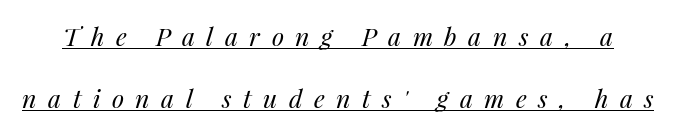
Stems here are at most as thick as an everyday book face. The line-height multiplier appears high, well above default. Compared with typical body copy, the letter spacing here is much looser. Notice how a bar underscores the lettering throughout. Slant detected: the letters are inclined.
